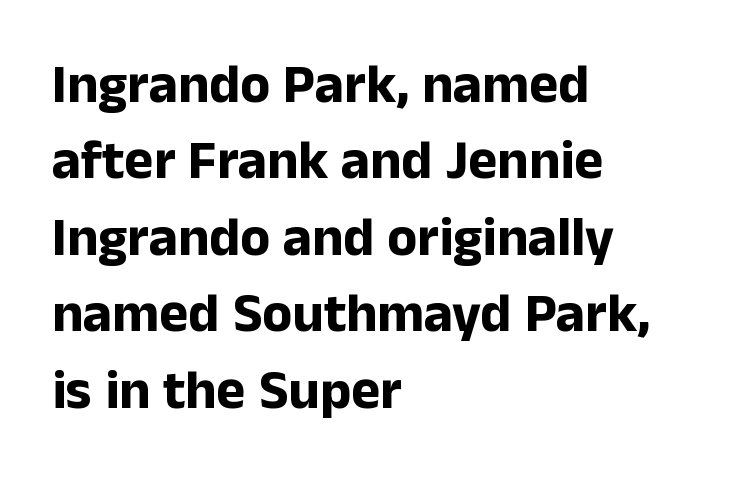
A typesetter would call this proportional, since set widths differ per character. Inter-character spacing is left at the font's built-in metrics. Only glyphs here, with clear space below each row. The passage is arranged the way most books set body copy — flush left. Ordinary non-slanted type is in use. Serif or sans? Sans — the stroke terminals are bare.
